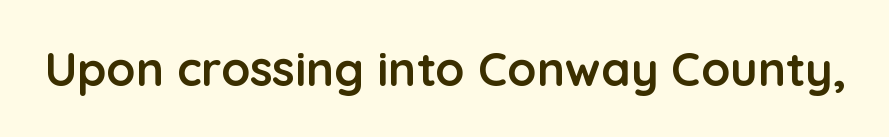
{"serif": "no", "italic": "no", "bold": "yes", "weight": "semibold", "width": "normal", "stroke_contrast": "low", "x_height": "medium", "monospaced": "no", "underline": "no", "letter_spacing": "normal", "letter_spacing_em": 0.0, "glyph_px": 47}
